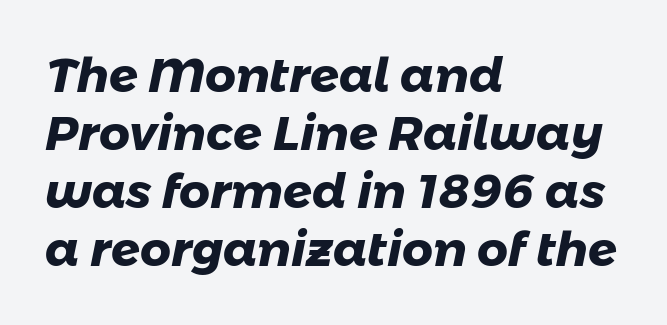
The image shows 48 px heavy sans-serif type; set left-aligned, line spacing 1.21x, normal letter spacing, not underlined; low stroke contrast and a medium x-height.
